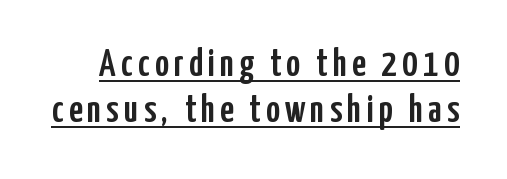
{"serif": "no", "italic": "no", "width": "condensed", "stroke_contrast": "low", "x_height": "medium", "monospaced": "no", "underline": "yes", "line_spacing_ratio": 1.22, "glyph_px": 38}
